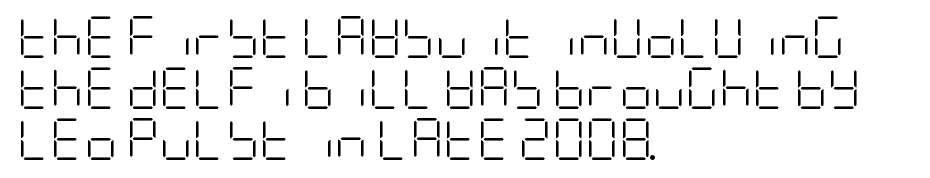
The image shows 41 px light, condensed sans-serif type, upright; set left-aligned, normal line spacing (1.25x), normal letter spacing, not underlined; low stroke contrast and a large x-height.
